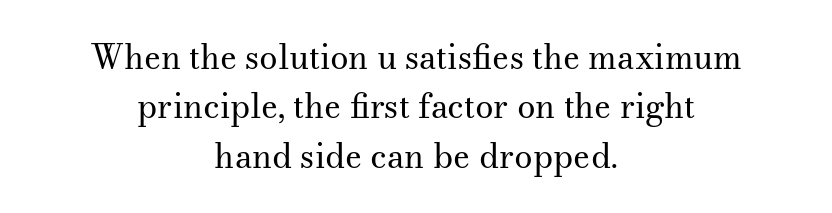
A normal amount of white space separates one row of letters from the next. The compositor balanced each line on the midline. The passage shown is typeset with a serif family. No heavy texture on the line: the type isn't bold.
